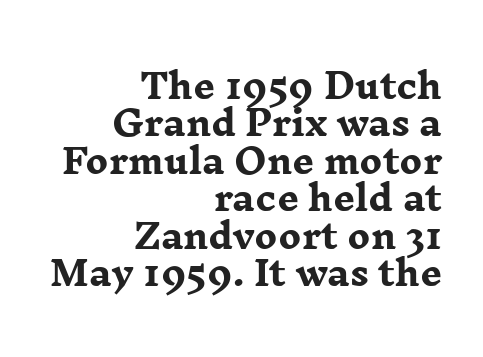
Q: Is the text bold? A: Yes.
Q: Is the text italic (slanted)? A: No, it is upright.
Q: Is the typeface a serif or a sans-serif typeface? A: Serif.
Q: Is the text underlined? A: No.
Q: How is the paragraph aligned? A: Right-aligned.
Q: Is the spacing between letters normal or unusually wide? A: Normal.
Q: Is the spacing between lines tight, normal or loose? A: Tight.
Q: Width (condensed, normal, or wide)? A: Wide.
Q: Stroke contrast? A: Low.
Q: x-height? A: Medium.
Q: Monospaced? A: No.
